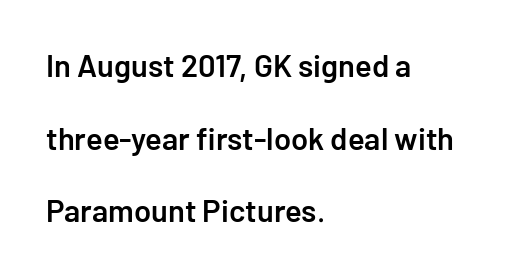
{"serif": "no", "italic": "no", "bold": "semi", "weight": "semibold", "width": "normal", "stroke_contrast": "low", "x_height": "medium", "underline": "no", "align": "left", "line_spacing": "loose", "line_spacing_ratio": 2.34, "letter_spacing": "normal", "letter_spacing_em": 0.0, "glyph_px": 31}
